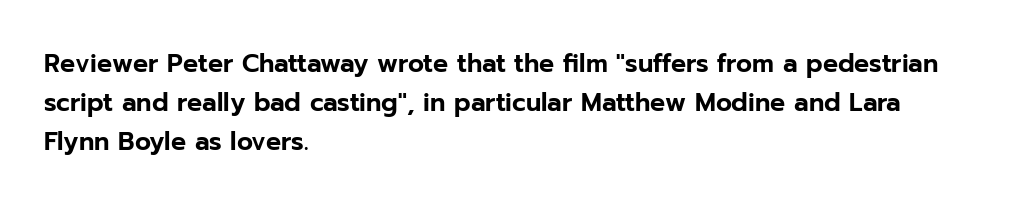
The foot of each line stays bare and open. Upright lettering throughout. Characters follow at the spacing the type designer built in. Line spacing here is normal.
